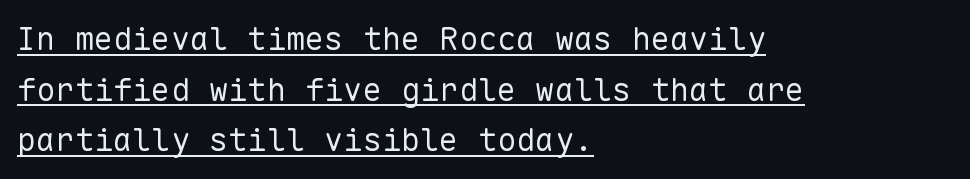
The image shows 32 px regular-weight sans-serif type, upright, monospaced; set left-aligned, normal line spacing (1.58x), normal letter spacing, underlined; low stroke contrast and a medium x-height.
